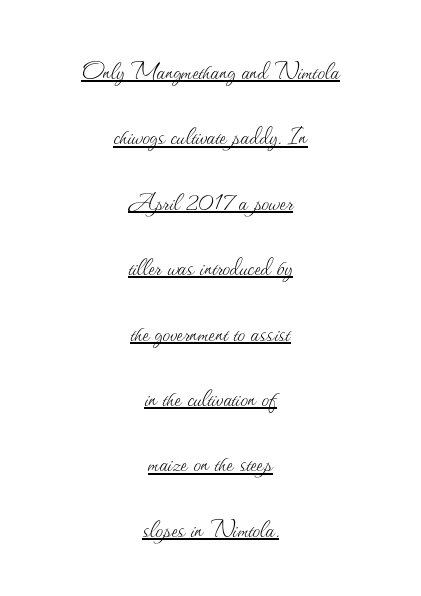
Q: Is the text bold? A: No.
Q: Is the text italic (slanted)? A: Yes.
Q: Is the text underlined? A: Yes.
Q: How is the paragraph aligned? A: Centered.
Q: Is the spacing between letters normal or unusually wide? A: Normal.
Q: Is the spacing between lines tight, normal or loose? A: Loose.
Q: Width (condensed, normal, or wide)? A: Normal.
Q: Stroke contrast? A: Medium.
Q: x-height? A: Small.
Q: Monospaced? A: No.
